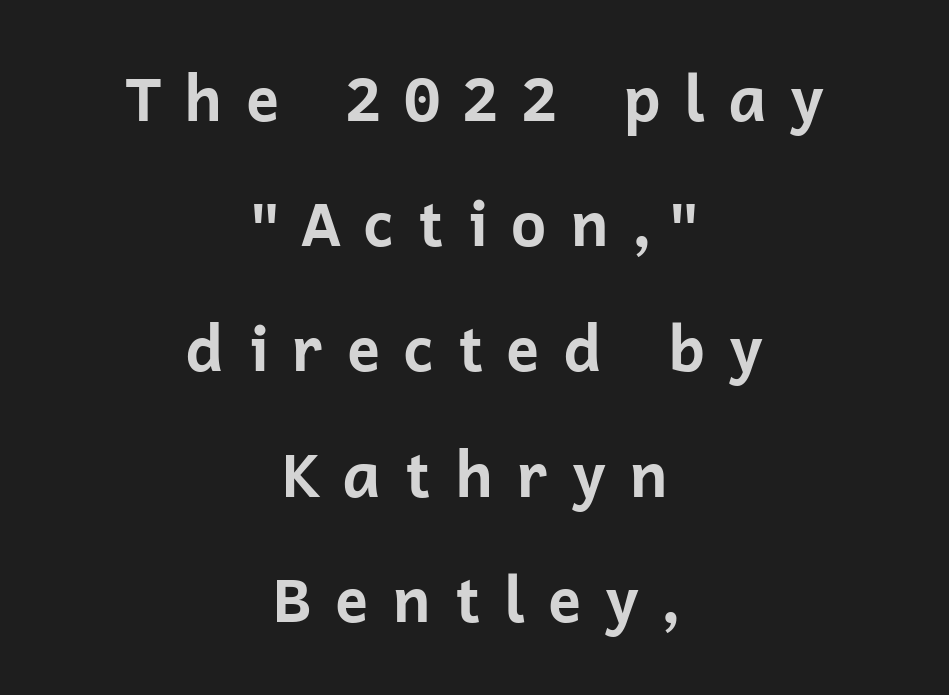
{"serif": "no", "italic": "no", "bold": "yes", "weight": "bold", "width": "normal", "stroke_contrast": "low", "x_height": "medium", "monospaced": "no", "underline": "no", "align": "center", "line_spacing": "loose", "line_spacing_ratio": 2.02, "letter_spacing": "wide", "letter_spacing_em": 0.36, "glyph_px": 62}
